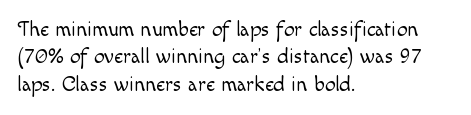
{"italic": "no", "bold": "no", "underline": "no", "align": "left", "line_spacing": "normal", "line_spacing_ratio": 1.3, "letter_spacing": "normal", "letter_spacing_em": 0.0, "glyph_px": 21}
